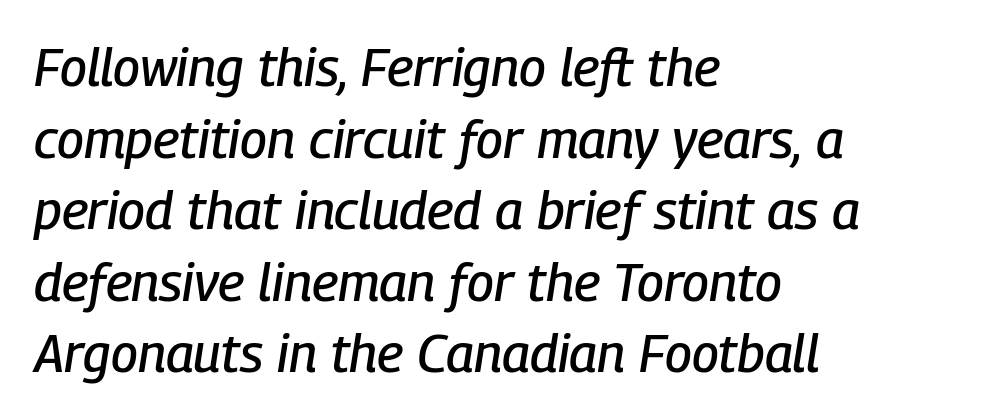
Q: Is the text italic (slanted)? A: Yes, it leans right by about 9 degrees.
Q: Is the text underlined? A: No.
Q: How is the paragraph aligned? A: Left-aligned.
Q: Is the spacing between letters normal or unusually wide? A: Normal.
Q: Is the spacing between lines tight, normal or loose? A: Normal.
Q: Width (condensed, normal, or wide)? A: Condensed.
Q: Stroke contrast? A: Low.
Q: x-height? A: Medium.
Q: Monospaced? A: No.
